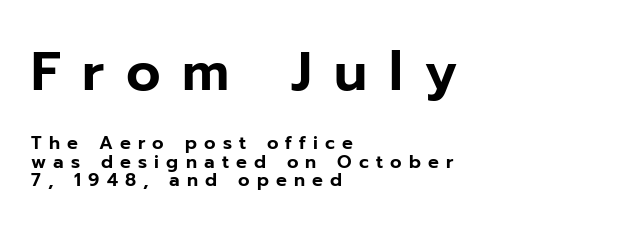
Quick note: underline off. These lines are composed in type without serifs. The designer gave the opening block more size than the closing block. Character widths vary here, with narrow letters taking less room than wide ones. Line starts are locked; line ends wander.
